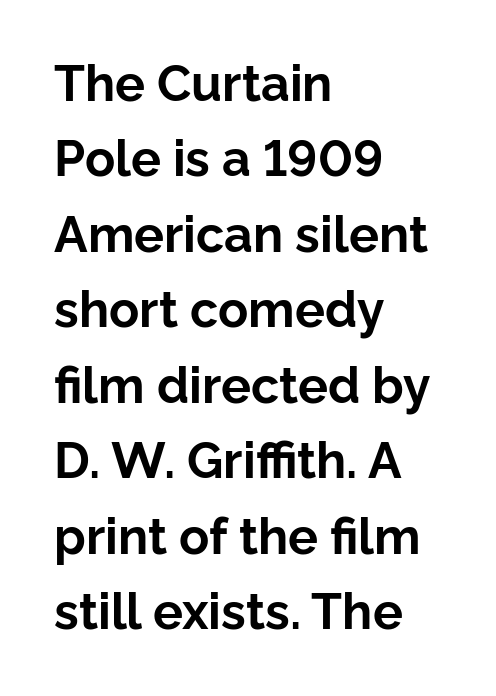
The image shows 50 px bold sans-serif type, upright; set left-aligned, normal line spacing (1.51x), normal letter spacing, not underlined; low stroke contrast and a medium x-height.
